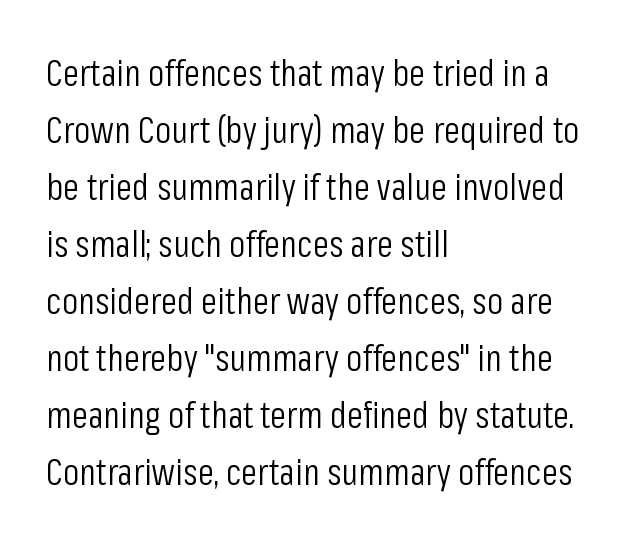
Q: Is the text bold? A: No.
Q: Is the text italic (slanted)? A: No, it is upright.
Q: Is the typeface a serif or a sans-serif typeface? A: Sans-serif.
Q: Is the text underlined? A: No.
Q: How is the paragraph aligned? A: Left-aligned.
Q: Is the spacing between letters normal or unusually wide? A: Normal.
Q: Is the spacing between lines tight, normal or loose? A: Normal.
Q: Width (condensed, normal, or wide)? A: Condensed.
Q: Stroke contrast? A: Low.
Q: x-height? A: Medium.
Q: Monospaced? A: No.
